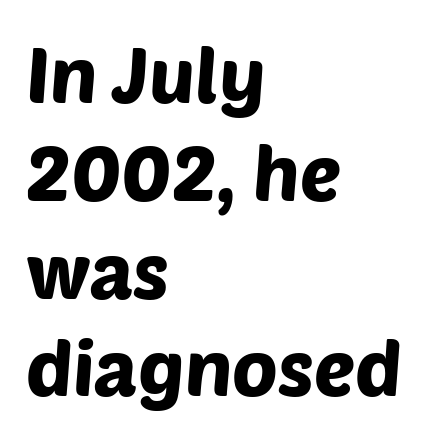
Words appear dense and cohesive because spacing is normal. Normally led — the rows are evenly, conventionally spaced. The rendering uses natural spacing where letterforms have individual widths. Each row of text sits above clean, open space.
